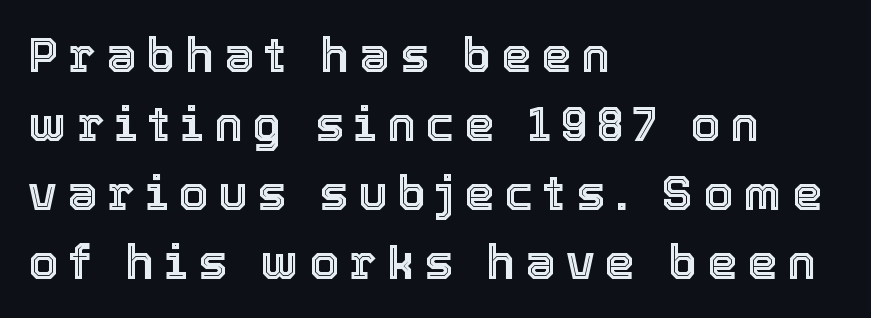
{"italic": "no", "width": "normal", "x_height": "medium", "monospaced": "no", "underline": "no", "align": "left", "line_spacing": "normal", "line_spacing_ratio": 1.44, "letter_spacing": "wide", "letter_spacing_em": 0.21, "glyph_px": 48}
